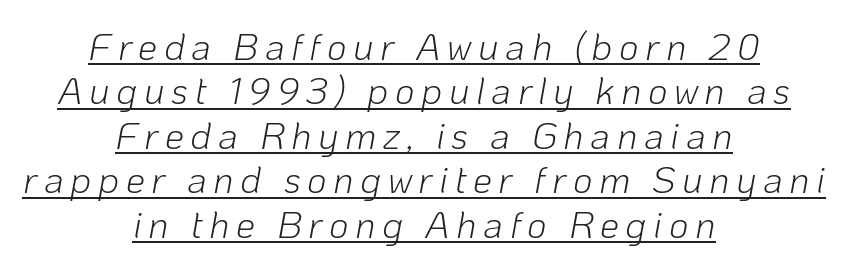
{"italic": "yes", "lean": "right", "slant_degrees": 10, "bold": "no", "weight": "light", "width": "normal", "stroke_contrast": "low", "x_height": "medium", "monospaced": "no", "underline": "yes", "align": "center", "line_spacing_ratio": 1.17, "glyph_px": 38}
